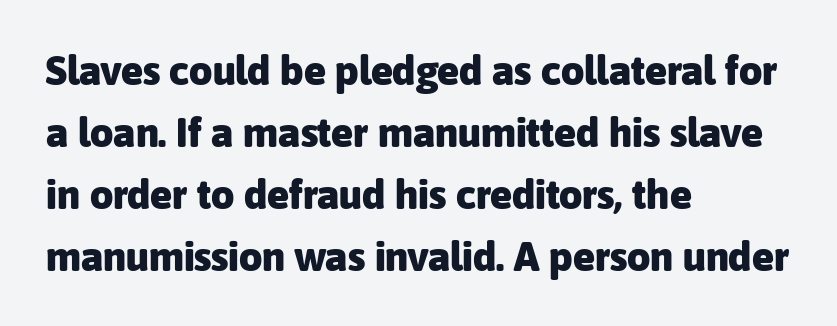
{"serif": "no", "italic": "no", "bold": "yes", "weight": "heavy", "width": "normal", "stroke_contrast": "low", "x_height": "medium", "monospaced": "no", "underline": "no", "align": "left", "line_spacing": "normal", "line_spacing_ratio": 1.51, "letter_spacing": "normal", "letter_spacing_em": 0.0, "glyph_px": 41}
